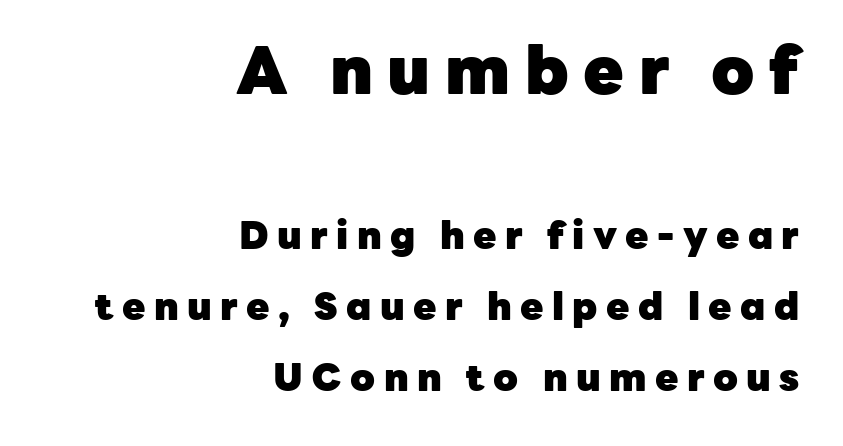
Whoever set this made the first block the dominant, larger element. Stroke thickness is high; the sample reads as a true bold. Does the copy run flush right? Yes — the right margin is perfectly even. Rule under the text: the space is simply empty. Spacing verdict: proportional, widths tailored to each character. The letters stand straight up with perfectly vertical stems.
